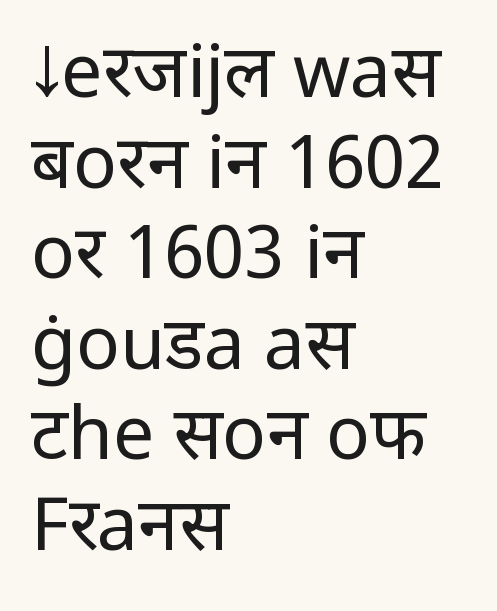
{"serif": "no", "italic": "no", "bold": "no", "weight": "regular", "width": "normal", "stroke_contrast": "low", "x_height": "medium", "monospaced": "no", "underline": "no", "align": "left", "line_spacing_ratio": 1.24, "letter_spacing": "normal", "letter_spacing_em": 0.0, "glyph_px": 73}
